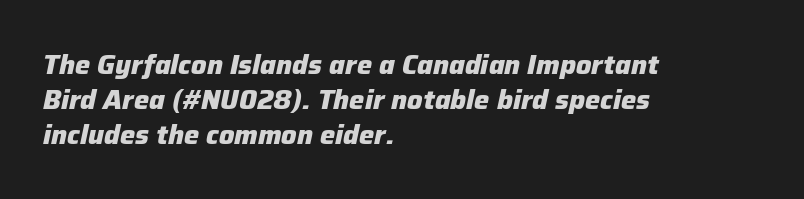
Unmarked baselines from the first word to the last. Every letter is thick-stroked: bold, no question. In terms of posture, this sample is oblique. The horizontal fit of the characters is conventional and even. The space between consecutive lines is moderate. Layout note: lines flush left.
